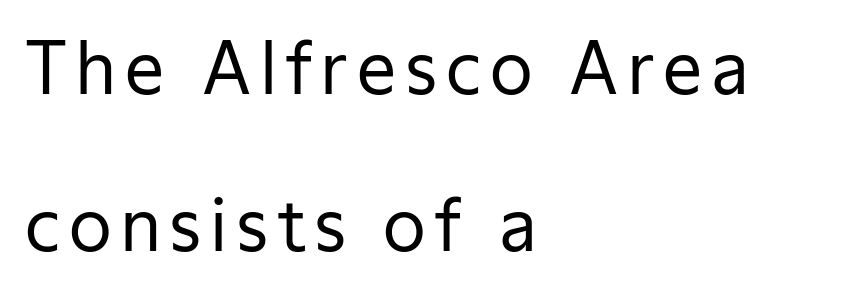
Serifs: no, the terminals of the letterforms are clean. This sample has the flowing, uneven cadence of proportional lettering. The designer dialed line spacing up above the default. Tall strokes in this sample are plumb rather than angled. These lines are set flush left with a ragged right edge.
